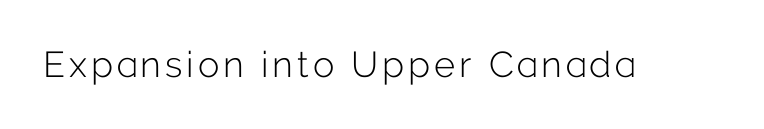
This is roman type, the default non-slanted kind. The passage shown is typeset with a sans-serif family. Nothing heavy about these letters — not bold at all. The passage shown is typed in a proportional face where columns would drift.
